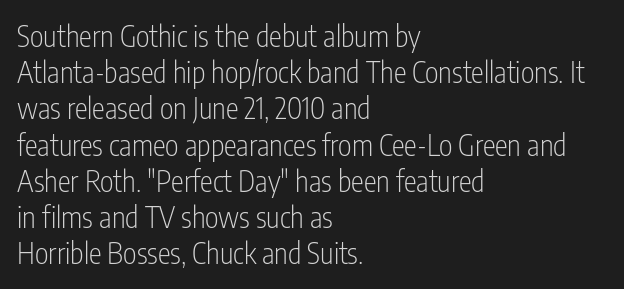
The image shows 29 px light, condensed sans-serif type, upright; set left-aligned, normal line spacing (1.25x), normal letter spacing, not underlined; low stroke contrast and a medium x-height.
